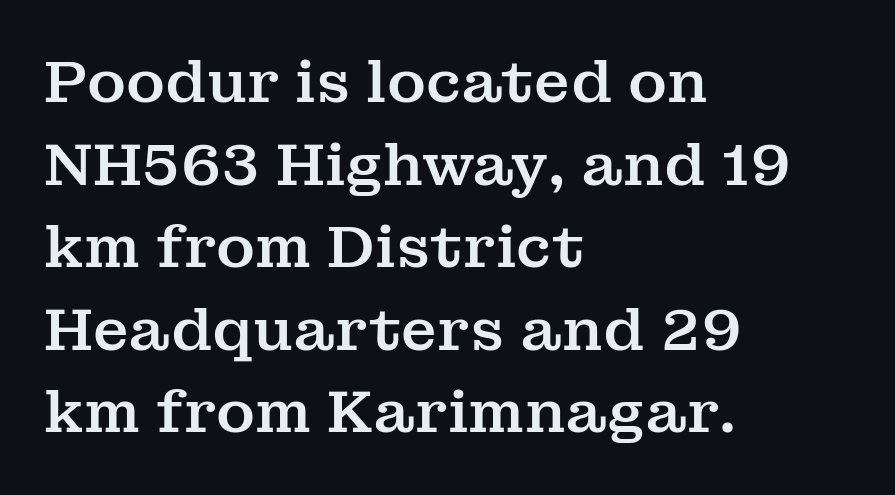
Q: Is the text italic (slanted)? A: No, it is upright.
Q: Is the typeface a serif or a sans-serif typeface? A: Serif.
Q: Is the text underlined? A: No.
Q: How is the paragraph aligned? A: Left-aligned.
Q: Is the spacing between letters normal or unusually wide? A: Normal.
Q: Is the spacing between lines tight, normal or loose? A: Normal.
Q: Width (condensed, normal, or wide)? A: Normal.
Q: Stroke contrast? A: Medium.
Q: x-height? A: Medium.
Q: Monospaced? A: No.
